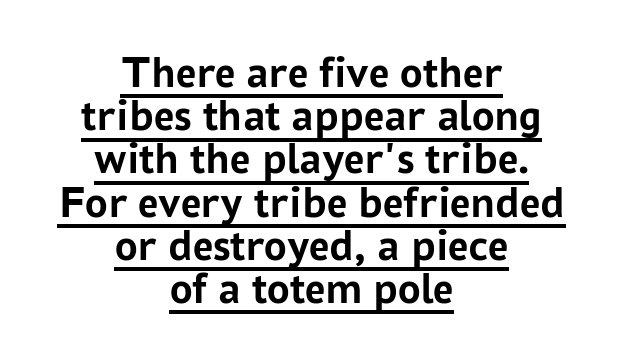
The typeface chosen for these lines omits serifs. This sample has the flowing, uneven cadence of proportional lettering. Tracking here is standard; glyphs follow each other at the usual distance. The lettering stays uniformly vertical, giving the passage a roman look. Vertically, the passage feels compressed, each row crowding the next.
